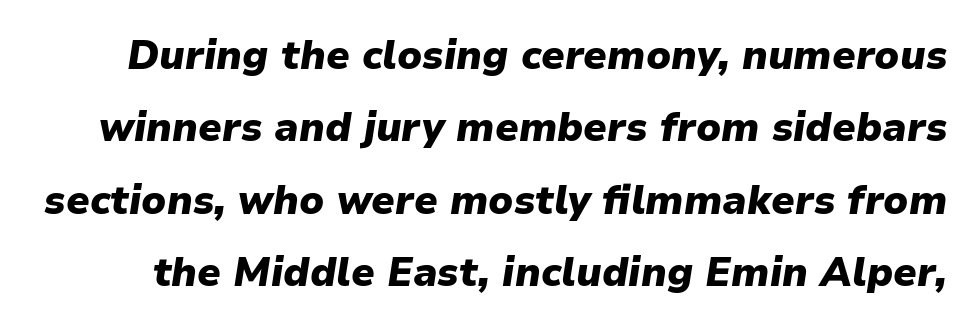
The image shows 40 px heavy type, italic (leaning right); set line spacing 1.81x, normal letter spacing, not underlined; low stroke contrast and a medium x-height.
